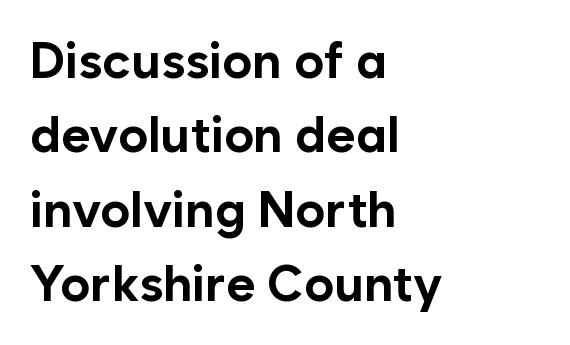
Default kerning and tracking; the words read as compact shapes. To sum up the face: it is a sans, with no serifs. The passage shown is typed in a proportional face where columns would drift. These lines sit exactly where default settings would place them.
